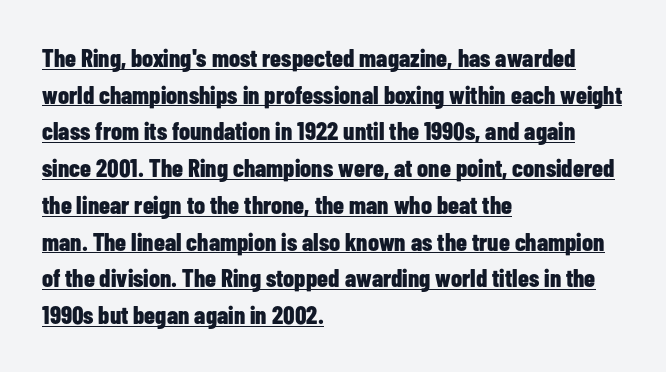
Caption: lettering with a line underneath. Alignment: flush left. In terms of leading, this rendering sits right in the middle. Students, note that the glyphs here touch the page at normal intervals. You'd pick this weight for a headline — it's a proper bold.
